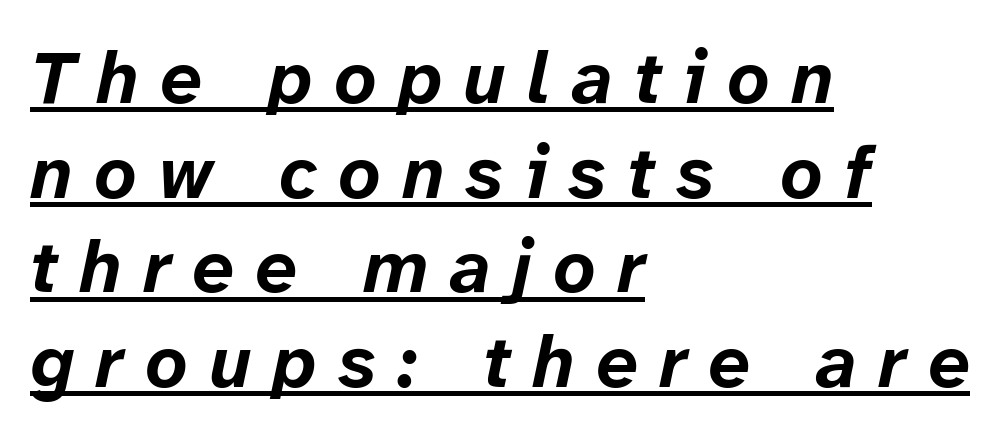
Q: Is the text bold? A: Yes.
Q: Is the text italic (slanted)? A: Yes, it leans right by about 12 degrees.
Q: Is the text underlined? A: Yes.
Q: How is the paragraph aligned? A: Left-aligned.
Q: Is the spacing between letters normal or unusually wide? A: Unusually wide.
Q: Is the spacing between lines tight, normal or loose? A: Normal.
Q: Width (condensed, normal, or wide)? A: Normal.
Q: Stroke contrast? A: Low.
Q: x-height? A: Medium.
Q: Monospaced? A: No.
